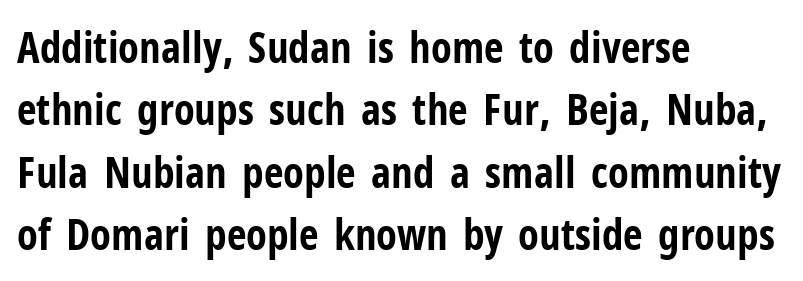
Q: Is the text bold? A: Yes.
Q: Is the text italic (slanted)? A: No, it is upright.
Q: Is the typeface a serif or a sans-serif typeface? A: Sans-serif.
Q: Is the text underlined? A: No.
Q: How is the paragraph aligned? A: Left-aligned.
Q: Is the spacing between letters normal or unusually wide? A: Normal.
Q: Is the spacing between lines tight, normal or loose? A: Normal.
Q: Width (condensed, normal, or wide)? A: Condensed.
Q: Stroke contrast? A: Low.
Q: x-height? A: Medium.
Q: Monospaced? A: No.
